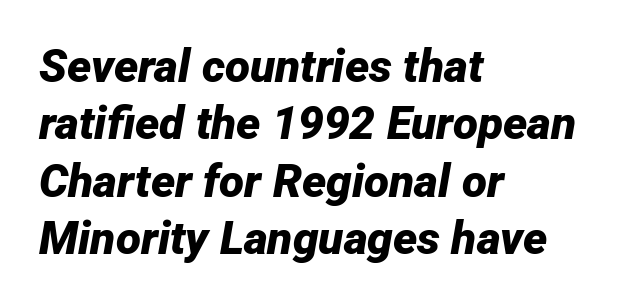
The rendering anchors every line to the left-hand side. The font's italic variant was chosen for this text. This sample has the flowing, uneven cadence of proportional lettering. Whoever set this chose a conventional vertical rhythm. The typesetting leans heavy: a genuine bold.
